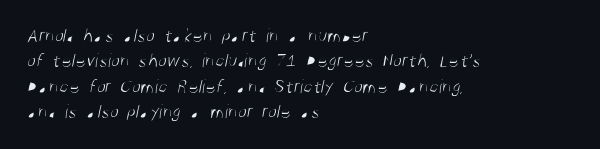
Q: Is the text bold? A: No.
Q: Is the text underlined? A: No.
Q: How is the paragraph aligned? A: Left-aligned.
Q: Is the spacing between letters normal or unusually wide? A: Normal.
Q: Is the spacing between lines tight, normal or loose? A: Normal.
